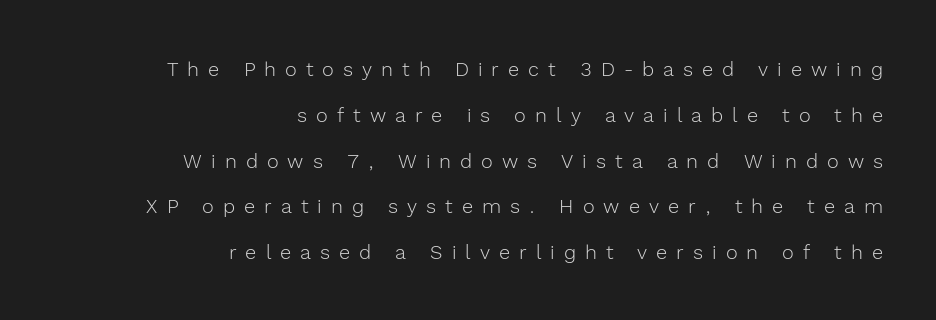
Students, note that the glyphs here are deliberately spaced far apart. Notice how the stems are strictly vertical — no italics here. The lines are quadded right. Check under the words: just untouched page.
